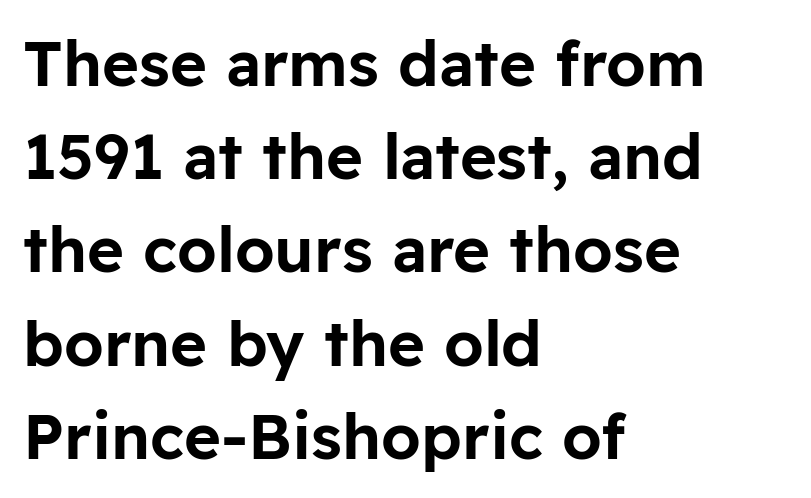
Q: Is the text italic (slanted)? A: No, it is upright.
Q: Is the typeface a serif or a sans-serif typeface? A: Sans-serif.
Q: Is the text underlined? A: No.
Q: How is the paragraph aligned? A: Left-aligned.
Q: Is the spacing between letters normal or unusually wide? A: Normal.
Q: Is the spacing between lines tight, normal or loose? A: Normal.
Q: Width (condensed, normal, or wide)? A: Normal.
Q: Stroke contrast? A: Low.
Q: x-height? A: Medium.
Q: Monospaced? A: No.
